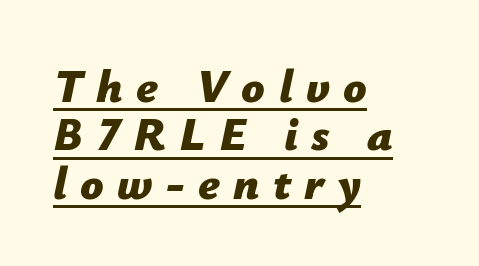
{"italic": "yes", "lean": "right", "slant_degrees": 12, "bold": "yes", "weight": "bold", "width": "normal", "stroke_contrast": "low", "x_height": "medium", "monospaced": "no", "underline": "yes", "align": "left", "line_spacing": "tight", "line_spacing_ratio": 1.05, "letter_spacing": "wide", "letter_spacing_em": 0.29, "glyph_px": 46}
